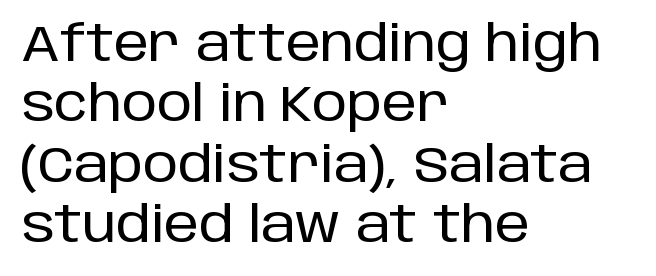
The image shows 50 px sans-serif type, upright; set left-aligned, line spacing 1.21x, normal letter spacing, not underlined; low stroke contrast and a large x-height.
